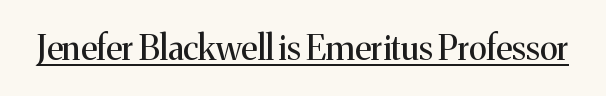
Q: Is the text bold? A: No.
Q: Is the text italic (slanted)? A: No, it is upright.
Q: Is the typeface a serif or a sans-serif typeface? A: Serif.
Q: Is the text underlined? A: Yes.
Q: Is the spacing between letters normal or unusually wide? A: Normal.
Q: Width (condensed, normal, or wide)? A: Normal.
Q: Stroke contrast? A: Medium.
Q: x-height? A: Medium.
Q: Monospaced? A: No.
